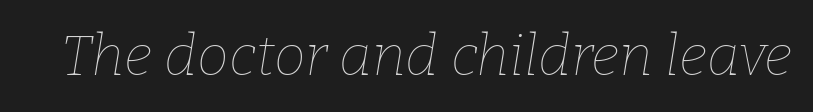
{"italic": "yes", "lean": "right", "slant_degrees": 9, "bold": "no", "weight": "thin", "width": "normal", "stroke_contrast": "low", "x_height": "medium", "monospaced": "no", "underline": "no", "letter_spacing": "normal", "letter_spacing_em": 0.0, "glyph_px": 57}
